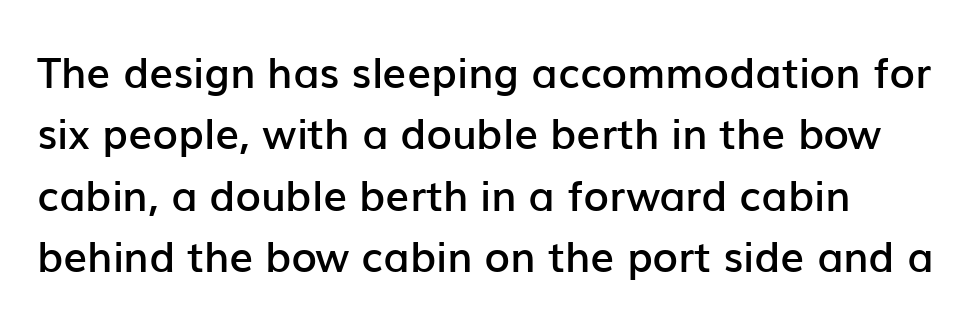
The face used here is rendered with its standard letterfit. No italicization has been applied; the sample stays upright. Each row of text sits above clean, open space. Every row of glyphs begins at an identical x-position on the left.
